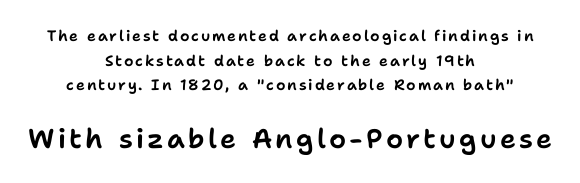
{"italic": "no", "underline": "no", "align": "center", "line_spacing": "normal", "line_spacing_ratio": 1.64, "larger_block": "second", "size_ratio": 1.8, "glyph_px": 27}
